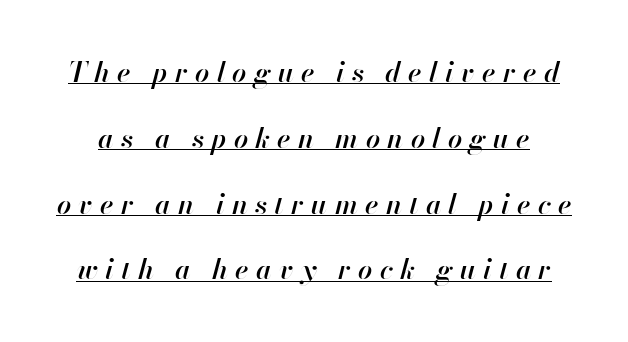
{"italic": "yes", "lean": "right", "slant_degrees": 13, "bold": "semi", "weight": "semibold", "width": "normal", "stroke_contrast": "high", "x_height": "small", "monospaced": "no", "underline": "yes", "line_spacing": "loose", "line_spacing_ratio": 2.35, "letter_spacing": "wide", "letter_spacing_em": 0.26, "glyph_px": 28}
